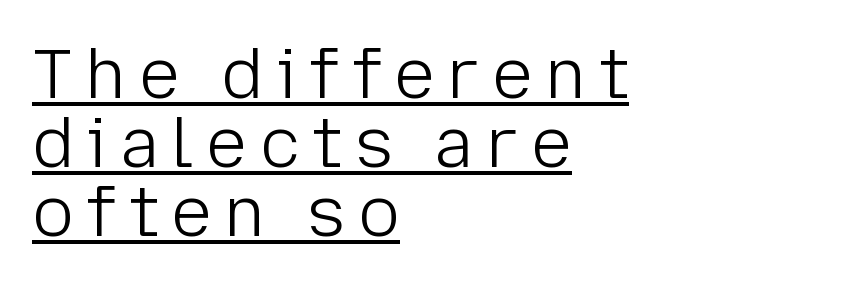
The image shows 69 px light sans-serif type, upright; set left-aligned, tight line spacing (1.0x), underlined; low stroke contrast and a medium x-height.
